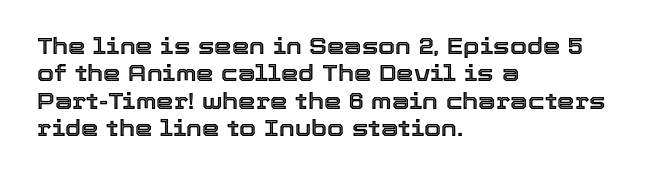
The lines are quadded left. Bare-footed words on every line. Notice how the stems are strictly vertical — no italics here. The gaps between neighbouring characters are ordinary and unremarkable.
